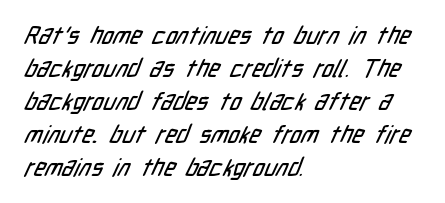
Q: Is the text underlined? A: No.
Q: How is the paragraph aligned? A: Left-aligned.
Q: Is the spacing between letters normal or unusually wide? A: Normal.
Q: Is the spacing between lines tight, normal or loose? A: Normal.
